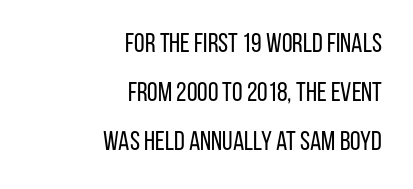
The image shows 27 px text type, upright; set right-aligned, line spacing 1.82x, normal letter spacing, not underlined.
